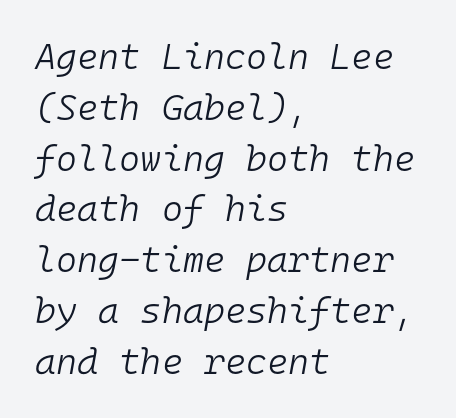
Q: Is the text bold? A: No.
Q: Is the text italic (slanted)? A: Yes, it leans right by about 10 degrees.
Q: Is the text underlined? A: No.
Q: How is the paragraph aligned? A: Left-aligned.
Q: Is the spacing between letters normal or unusually wide? A: Normal.
Q: Is the spacing between lines tight, normal or loose? A: Normal.
Q: Width (condensed, normal, or wide)? A: Normal.
Q: Stroke contrast? A: Low.
Q: x-height? A: Medium.
Q: Monospaced? A: Yes.
